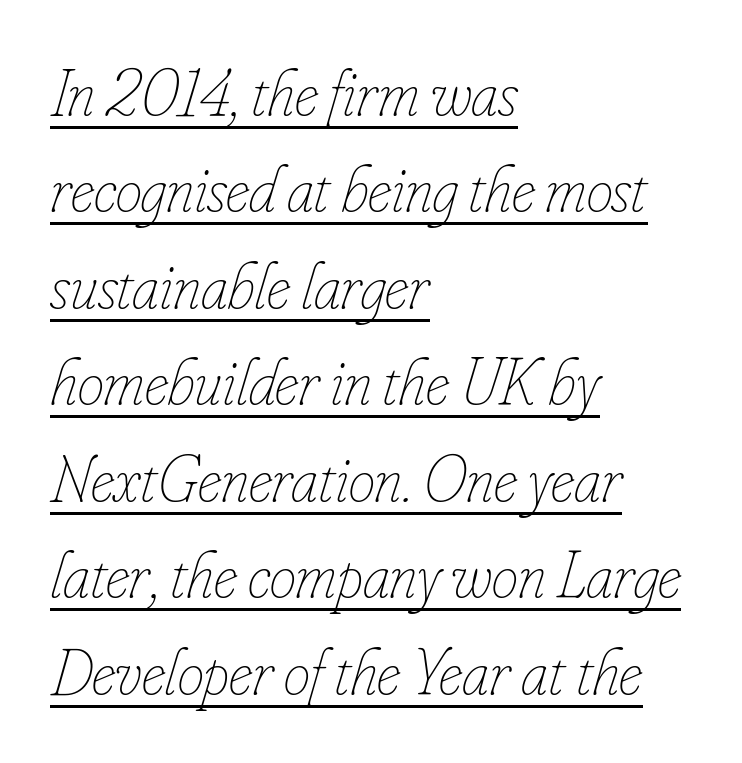
Each stroke keeps to a modest, everyday thickness or less. The lines sit at an ordinary, default distance from one another. The face used here is proportionally spaced, like ordinary book or web type. Observe the ordinary spacing: letters are neighbours, not strangers. The font's italic variant was chosen for this text. Has an underline been added? It has.
